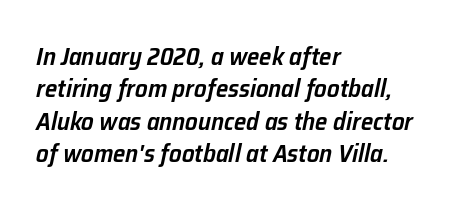
The image shows 25 px text type, italic (leaning right); set left-aligned, normal line spacing (1.3x), normal letter spacing, not underlined.
